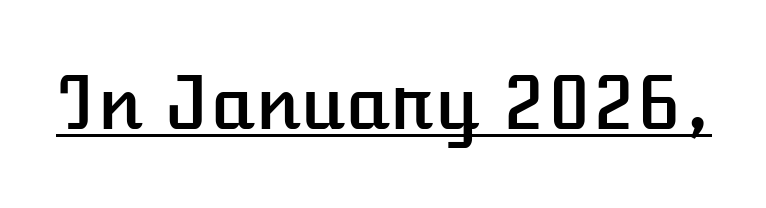
The image shows 72 px text type, upright; set normal letter spacing, underlined; low stroke contrast and a medium x-height.
